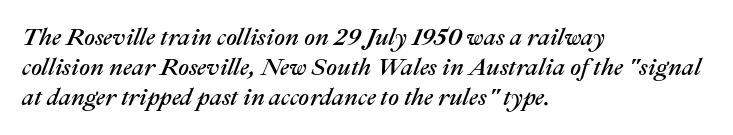
Alignment: flush left. The passage shown leans; its letterforms are oblique. Look at the tracking — it's just the regular setting, nothing added. The specimen omits any rule beneath the text block's lines.
